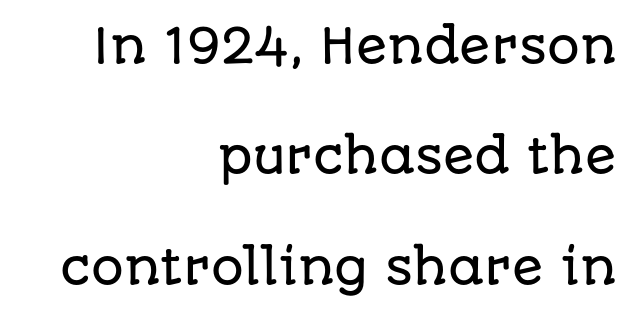
The image shows 46 px sans-serif type, upright; set right-aligned, loose line spacing (2.4x), normal letter spacing, not underlined; low stroke contrast and a large x-height.
